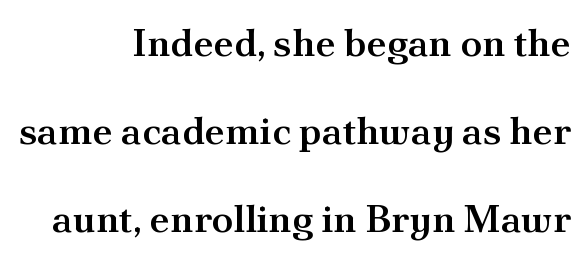
The lettering stays uniformly vertical, giving the passage a roman look. The letters carry serifs — small finishing strokes at the ends of their stems. Short and long lines alike share a common ending point at right. The designer dialed line spacing up above the default.
